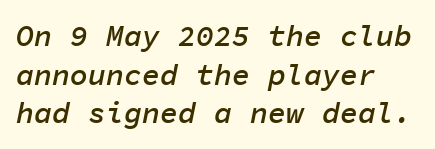
The image shows 30 px semibold type, italic (leaning right), monospaced; set left-aligned, normal line spacing (1.29x), normal letter spacing, not underlined; low stroke contrast and a medium x-height.
